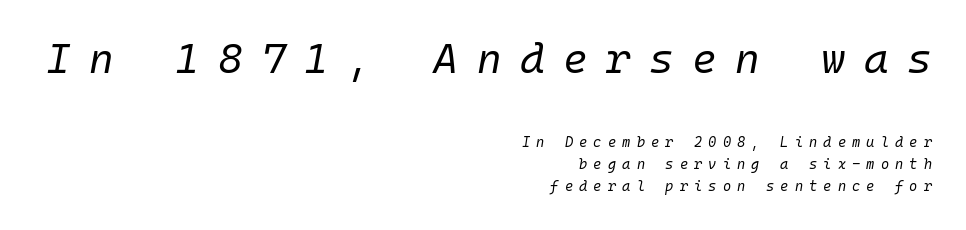
Counters stay open thanks to moderate or lighter strokes. The type is letterspaced generously, with wide tracking. A typesetter would call this leading conventional body-copy spacing. The foot of each line stays bare and open.
